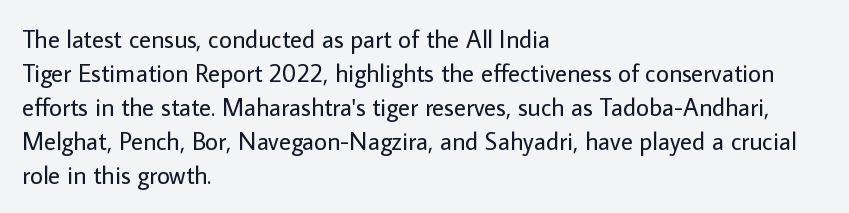
A normal amount of white space separates one row of letters from the next. Honestly, the letter spacing is just normal — you wouldn't notice it. The font's upright variant was chosen for this text. Is this a heavy cut? Hardly; it is regular or lighter. Caption: multi-line text, flush left, ragged right.
